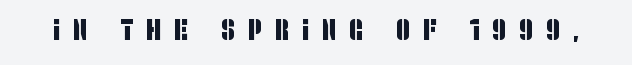
Q: Is the typeface a serif or a sans-serif typeface? A: Sans-serif.
Q: Is the text underlined? A: No.
Q: Is the spacing between letters normal or unusually wide? A: Unusually wide.
Q: Width (condensed, normal, or wide)? A: Condensed.
Q: Stroke contrast? A: Low.
Q: x-height? A: Large.
Q: Monospaced? A: No.
